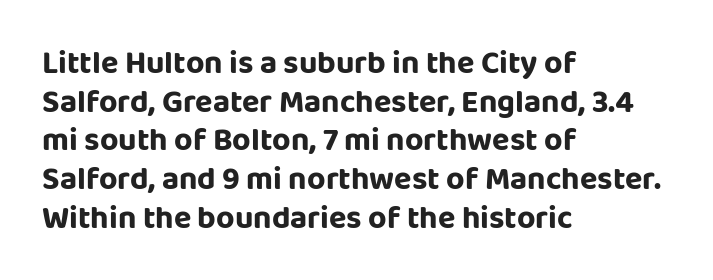
Q: Is the text italic (slanted)? A: No, it is upright.
Q: Is the typeface a serif or a sans-serif typeface? A: Sans-serif.
Q: Is the text underlined? A: No.
Q: How is the paragraph aligned? A: Left-aligned.
Q: Is the spacing between letters normal or unusually wide? A: Normal.
Q: Width (condensed, normal, or wide)? A: Normal.
Q: Stroke contrast? A: Low.
Q: x-height? A: Large.
Q: Monospaced? A: No.
